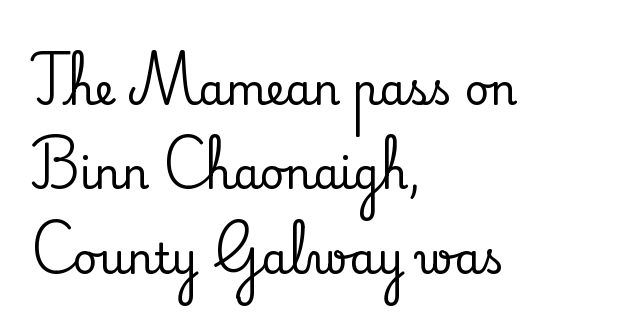
The image shows 42 px serif type, upright; set left-aligned, loose line spacing (2.01x), normal letter spacing, not underlined; medium stroke contrast and a small x-height.
